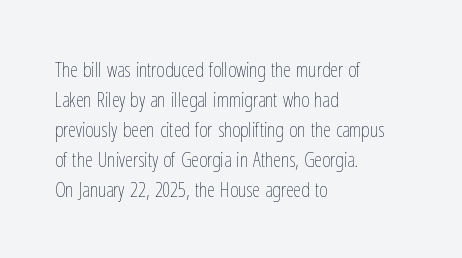
The face looks like a standard text weight, possibly lighter. A normal amount of white space separates one row of letters from the next. Line beginnings align vertically; line endings do not. The horizontal fit of the characters is conventional and even. The passage shown is not underscored anywhere.
